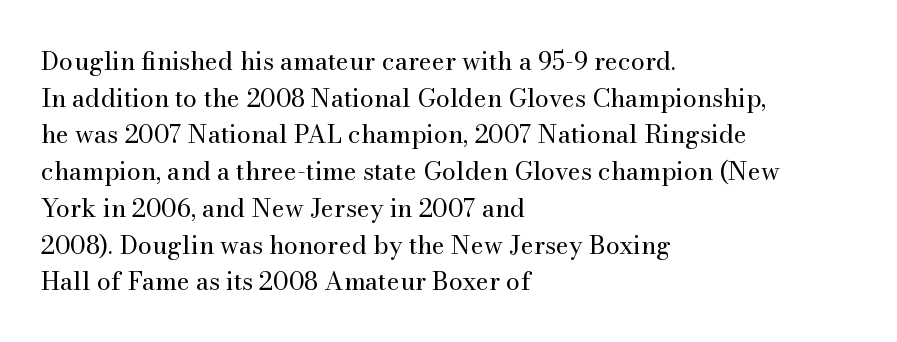
Weight: in the light-to-regular range. In CSS terms this would be text-align: left. The letters stand straight up with perfectly vertical stems. Each new line begins a customary step beneath the previous one. Characters follow at the spacing the type designer built in.
